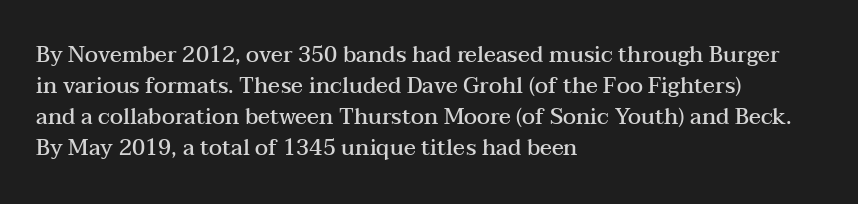
{"italic": "no", "bold": "semi", "underline": "no", "align": "left", "line_spacing": "normal", "line_spacing_ratio": 1.41, "letter_spacing": "normal", "letter_spacing_em": 0.0, "glyph_px": 22}
